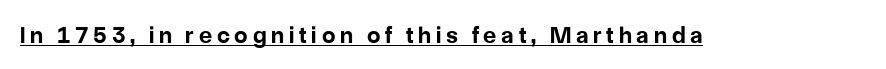
The image shows 24 px bold type, upright; set unusually wide letter spacing (+0.2 em), underlined.
